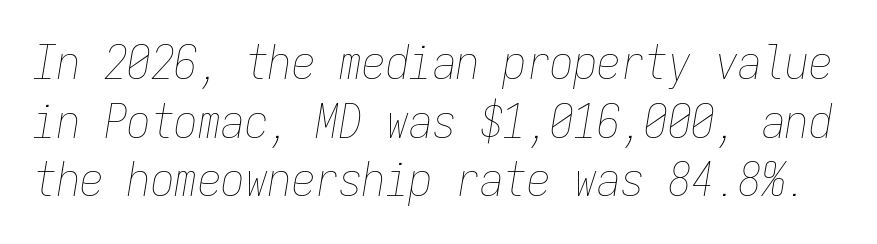
{"italic": "yes", "lean": "right", "slant_degrees": 9, "bold": "no", "weight": "thin", "width": "condensed", "stroke_contrast": "low", "x_height": "medium", "monospaced": "yes", "underline": "no", "line_spacing": "normal", "line_spacing_ratio": 1.25, "letter_spacing": "normal", "letter_spacing_em": 0.0, "glyph_px": 47}
